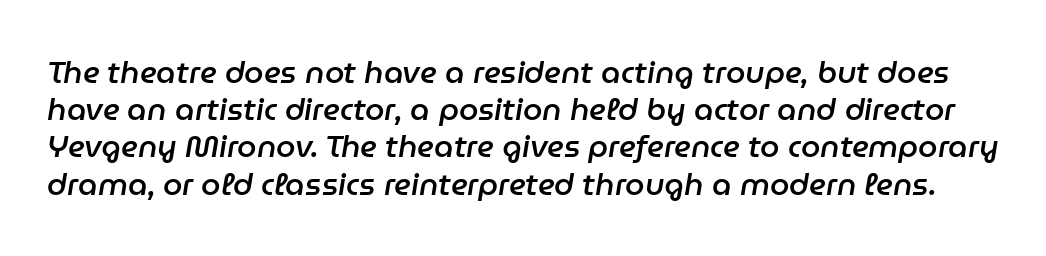
{"italic": "yes", "lean": "right", "slant_degrees": 9, "bold": "semi", "weight": "semibold", "width": "normal", "stroke_contrast": "low", "x_height": "medium", "monospaced": "no", "underline": "no", "line_spacing_ratio": 1.2, "letter_spacing": "normal", "letter_spacing_em": 0.0, "glyph_px": 31}
